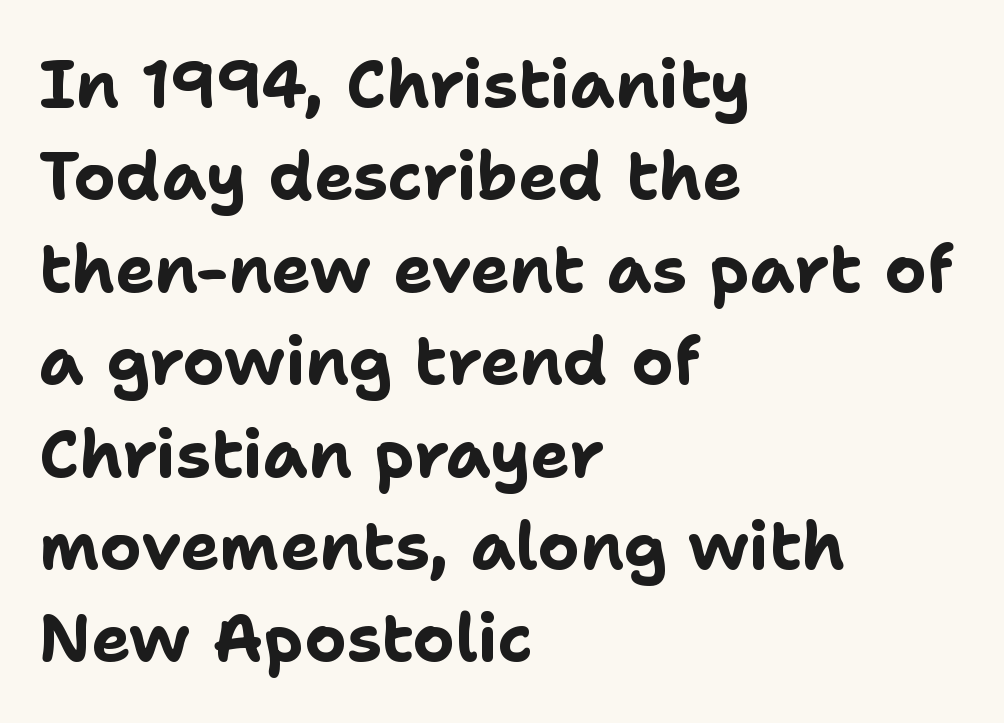
The image shows 66 px bold sans-serif type, upright; set left-aligned, normal line spacing (1.4x), normal letter spacing, not underlined; low stroke contrast and a medium x-height.
